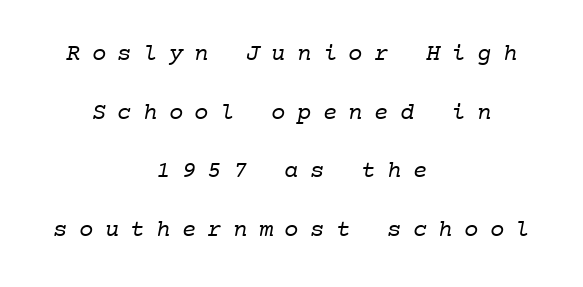
{"bold": "no", "underline": "no", "align": "center", "line_spacing": "loose", "line_spacing_ratio": 2.44, "letter_spacing": "wide", "letter_spacing_em": 0.47, "glyph_px": 24}
